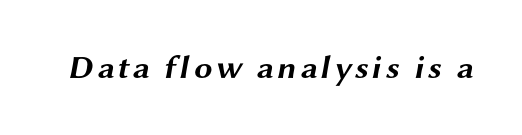
The image shows 33 px bold, wide sans-serif type; set not underlined; medium stroke contrast and a medium x-height.
